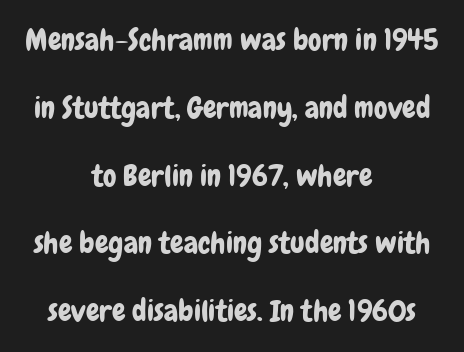
The image shows 30 px condensed sans-serif type, upright; set centered, loose line spacing (2.26x), normal letter spacing, not underlined; low stroke contrast and a medium x-height.
